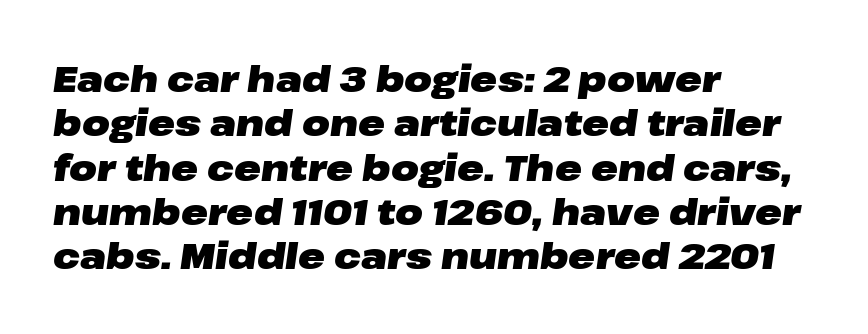
The image shows 36 px heavy, wide type, italic (leaning right); set left-aligned, line spacing 1.23x, normal letter spacing, not underlined; low stroke contrast and a medium x-height.
